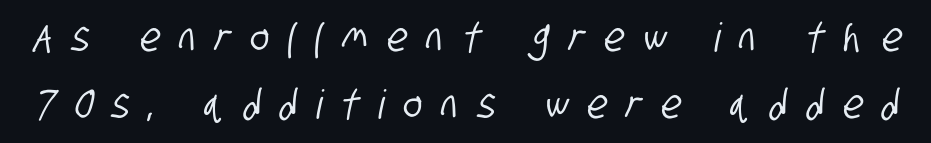
Q: Is the typeface a serif or a sans-serif typeface? A: Sans-serif.
Q: Is the text underlined? A: No.
Q: Is the spacing between letters normal or unusually wide? A: Unusually wide.
Q: Is the spacing between lines tight, normal or loose? A: Normal.
Q: Width (condensed, normal, or wide)? A: Condensed.
Q: Stroke contrast? A: Low.
Q: x-height? A: Large.
Q: Monospaced? A: No.
